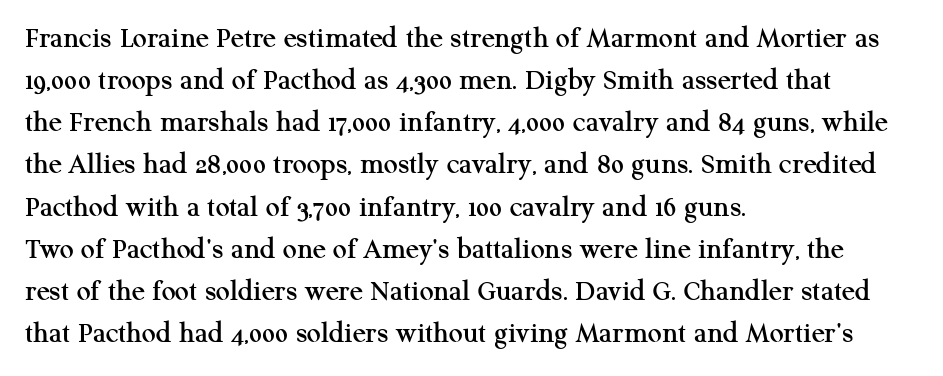
The image shows 31 px serif type, upright; set left-aligned, normal line spacing (1.36x), normal letter spacing, not underlined; medium stroke contrast and a medium x-height.
